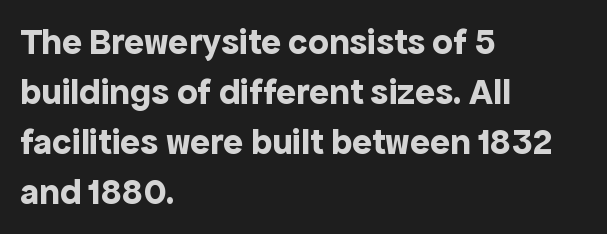
Q: Is the text bold? A: Yes.
Q: Is the text italic (slanted)? A: No, it is upright.
Q: Is the typeface a serif or a sans-serif typeface? A: Sans-serif.
Q: Is the text underlined? A: No.
Q: How is the paragraph aligned? A: Left-aligned.
Q: Is the spacing between letters normal or unusually wide? A: Normal.
Q: Is the spacing between lines tight, normal or loose? A: Normal.
Q: Width (condensed, normal, or wide)? A: Normal.
Q: x-height? A: Medium.
Q: Monospaced? A: No.
